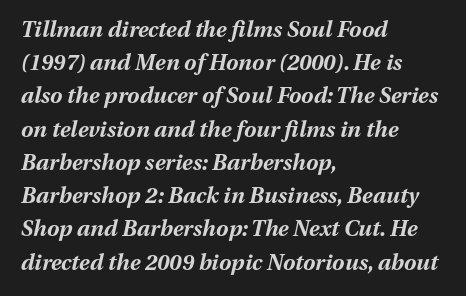
{"italic": "yes", "lean": "right", "slant_degrees": 13, "bold": "yes", "underline": "no", "align": "left", "line_spacing": "normal", "line_spacing_ratio": 1.51, "letter_spacing": "normal", "letter_spacing_em": 0.0, "glyph_px": 22}
